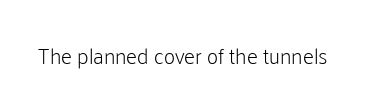
The space directly below the letters is spotless. Quick note: not italic, upright. The line texture is even and compact thanks to regular tracking. These glyphs show unthickened strokes, regular width or finer.
